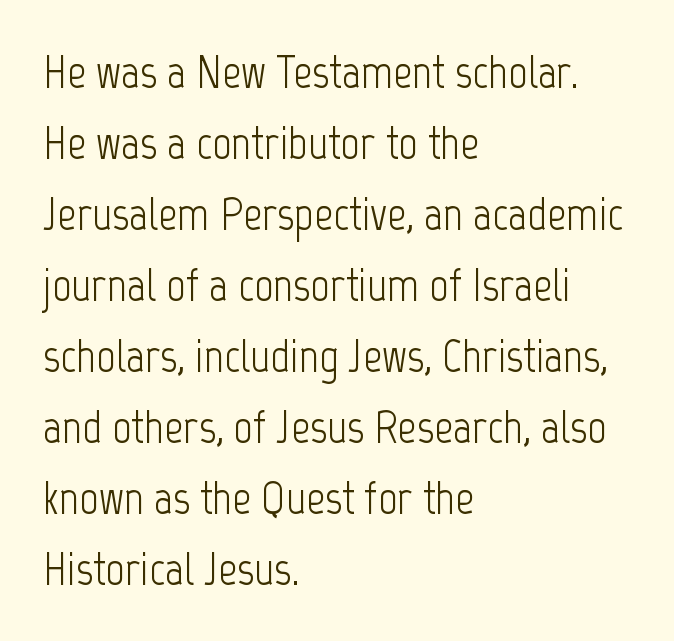
The image shows 47 px light, condensed sans-serif type, upright; set left-aligned, normal line spacing (1.51x), normal letter spacing, not underlined; low stroke contrast and a medium x-height.
